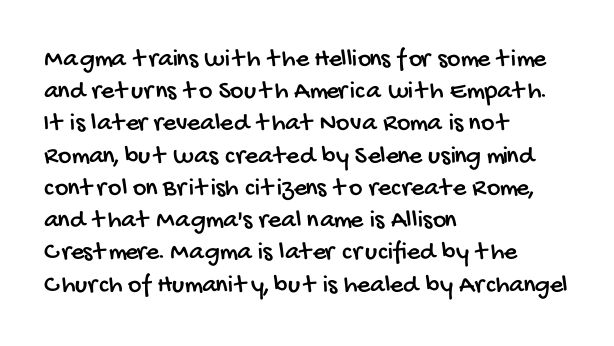
Q: Is the text underlined? A: No.
Q: How is the paragraph aligned? A: Left-aligned.
Q: Is the spacing between letters normal or unusually wide? A: Normal.
